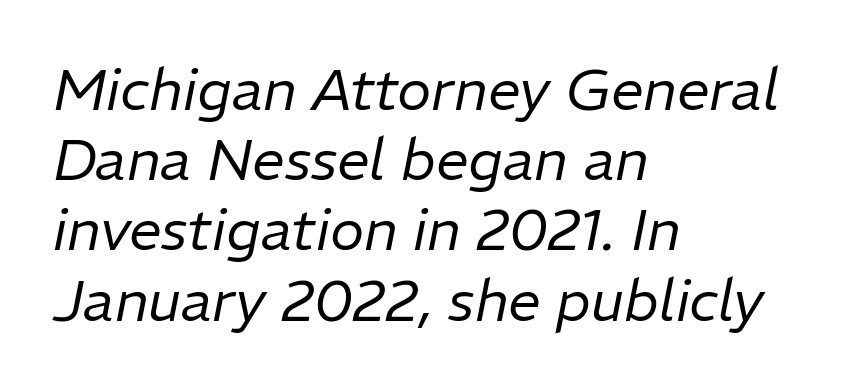
The glyphs look as if they've been sheared to an angle. Weight: in the light-to-regular range. Visually the block forms a straight wall on the left and a jagged coastline on the right. Does extra space separate the letters? No, they use regular spacing.
